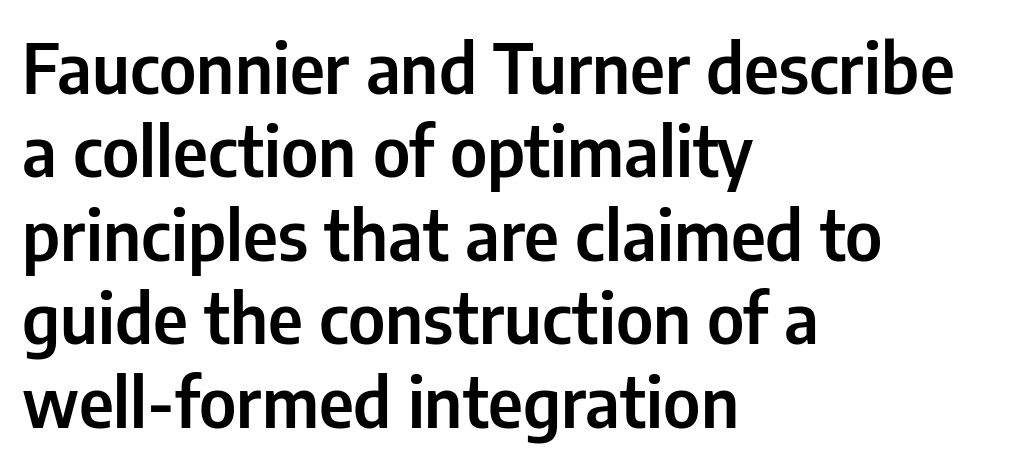
{"serif": "no", "italic": "no", "width": "condensed", "stroke_contrast": "low", "x_height": "medium", "monospaced": "no", "underline": "no", "align": "left", "line_spacing_ratio": 1.21, "letter_spacing": "normal", "letter_spacing_em": 0.0, "glyph_px": 69}
